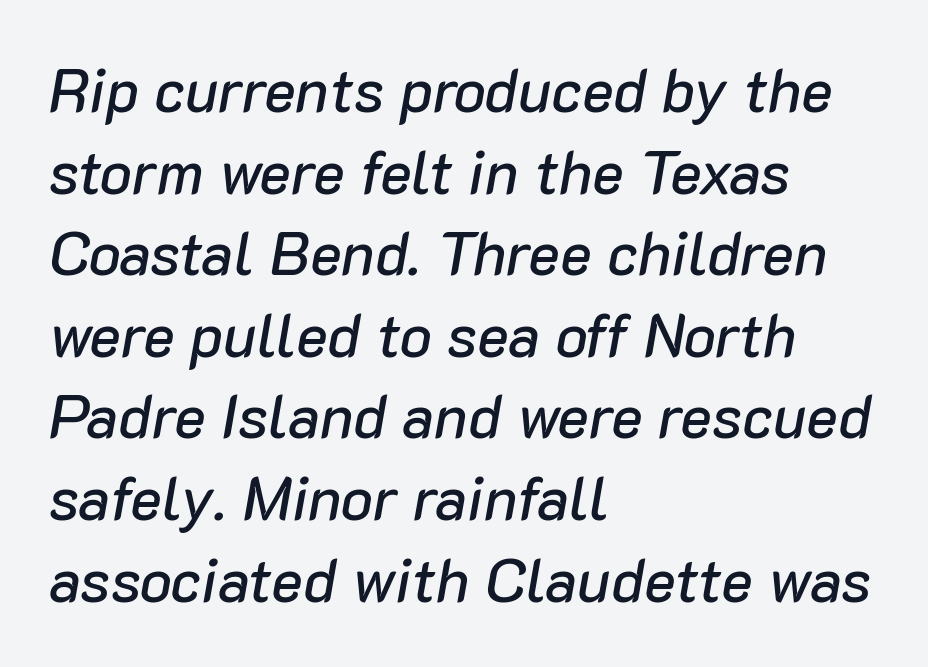
Is this a fixed-width face? No — the glyphs have proportional, varying widths. The passage shown has conventional tracking throughout. The rows are spaced the way most documents space them. A typesetter would mark this as italic. Lines of text with bare space underneath. The typesetter chose a ragged-right arrangement here.
